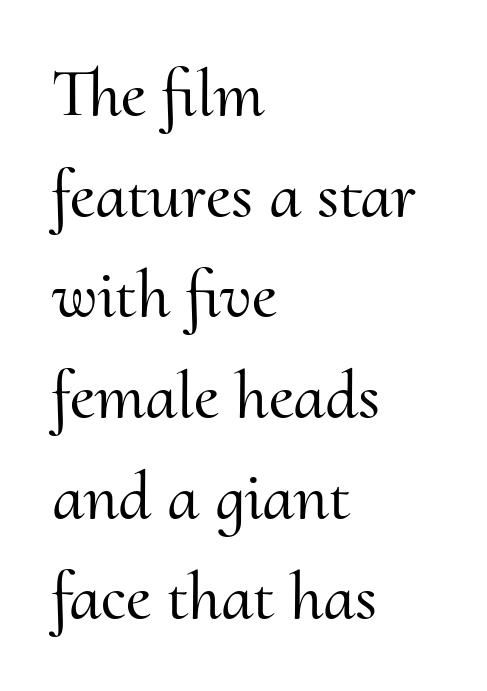
Q: Is the text italic (slanted)? A: No, it is upright.
Q: Is the typeface a serif or a sans-serif typeface? A: Serif.
Q: Is the text underlined? A: No.
Q: How is the paragraph aligned? A: Left-aligned.
Q: Is the spacing between letters normal or unusually wide? A: Normal.
Q: Is the spacing between lines tight, normal or loose? A: Normal.
Q: Width (condensed, normal, or wide)? A: Normal.
Q: Stroke contrast? A: Medium.
Q: x-height? A: Small.
Q: Monospaced? A: No.
